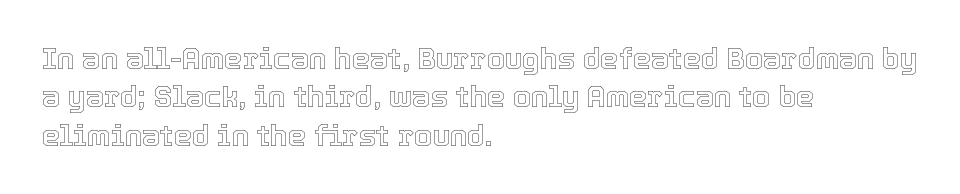
Q: Is the text italic (slanted)? A: No, it is upright.
Q: Is the text underlined? A: No.
Q: How is the paragraph aligned? A: Left-aligned.
Q: Is the spacing between letters normal or unusually wide? A: Normal.
Q: Is the spacing between lines tight, normal or loose? A: Normal.
Q: Width (condensed, normal, or wide)? A: Normal.
Q: x-height? A: Medium.
Q: Monospaced? A: No.
